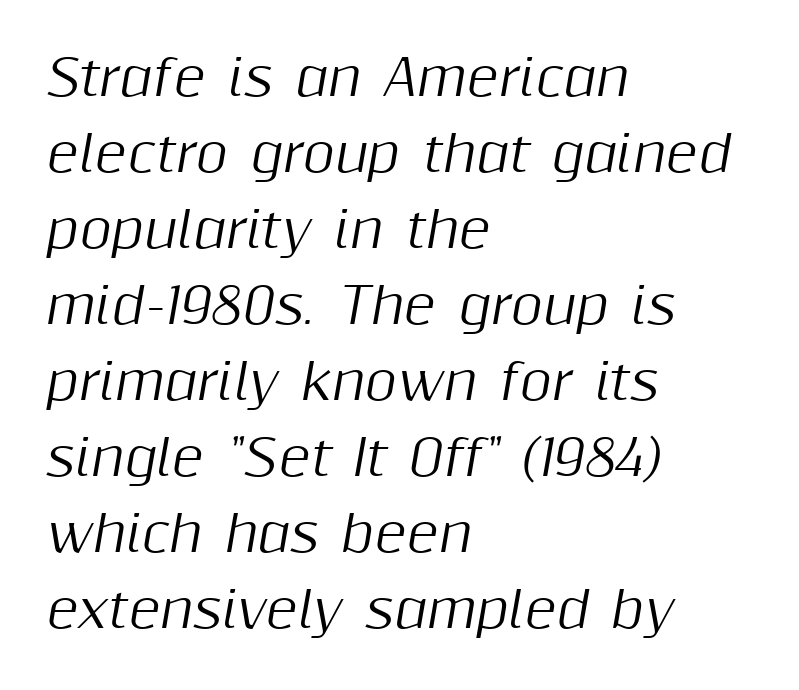
Quick note: underline off. Reading down the block, your eye returns to a fixed left position each line. Yep, that's italic — everything's leaning. The passage shown is typed in a proportional face where columns would drift. Characters follow at the spacing the type designer built in.
